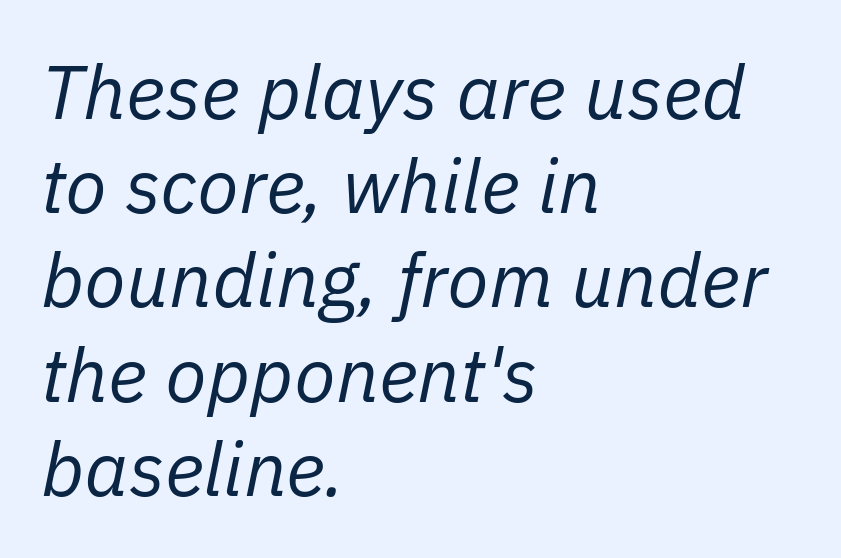
The image shows 76 px regular-weight type, italic (leaning right); set left-aligned, line spacing 1.24x, normal letter spacing, not underlined; low stroke contrast and a medium x-height.
